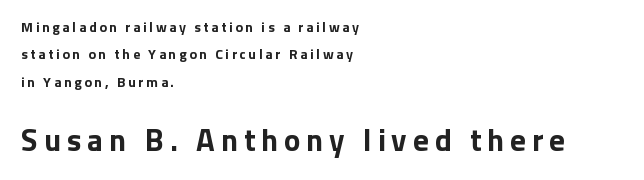
Of the two passages, the one underneath uses the larger point size. In terms of posture, this sample is upright. How would I describe the line gaps? Wide and relaxed. Heavy-handed strokes throughout: this text is bold. The paragraph has a hard left edge and a soft right edge.
